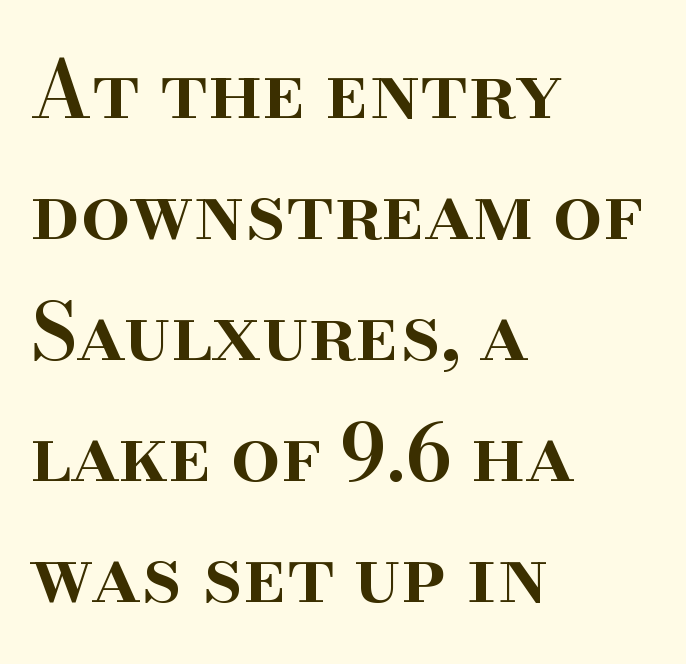
Look at the bottom of the vertical strokes: they flare into serifs here. How are the letters spaced? Ordinarily, with no added tracking. Set as a demibold, roughly 600 on the weight scale. The typography opts for an upright posture over an oblique one. What's the leading like? Ordinary, nothing unusual. Leftover space on each line is placed entirely after the last word.
